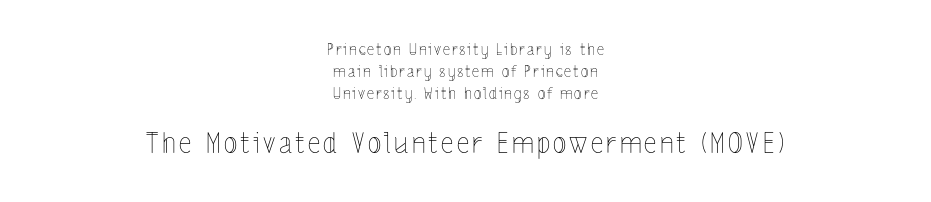
Size contrast runs from small at the top to large at the bottom. Each new line begins a customary step beneath the previous one. Looks like regular typesetting: each glyph gets only the width it needs. This sample uses an upright cut, with every glyph sitting square on the baseline. Every row of glyphs is offset so its center matches the block's center.
